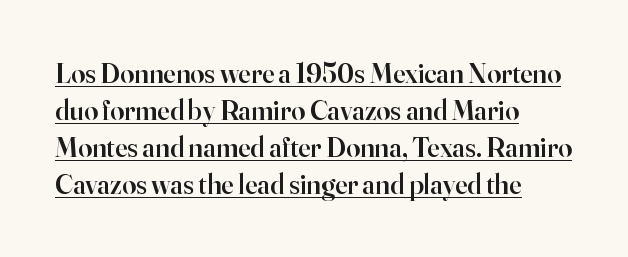
Vertical spacing — default. Compared with typical body copy, the letter spacing here is the same. How heavy is the stroke? Medium-heavy — a semibold, shy of bold. A typesetter would mark this as roman, not italic.
